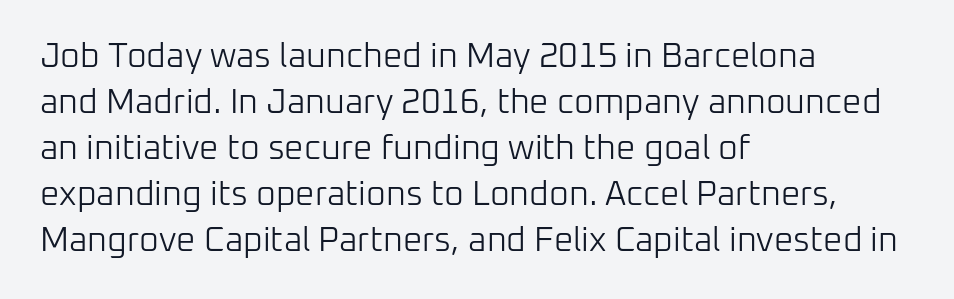
Q: Is the text bold? A: No.
Q: Is the text italic (slanted)? A: No, it is upright.
Q: Is the typeface a serif or a sans-serif typeface? A: Sans-serif.
Q: Is the text underlined? A: No.
Q: How is the paragraph aligned? A: Left-aligned.
Q: Is the spacing between letters normal or unusually wide? A: Normal.
Q: Is the spacing between lines tight, normal or loose? A: Normal.
Q: Width (condensed, normal, or wide)? A: Normal.
Q: Stroke contrast? A: Low.
Q: x-height? A: Medium.
Q: Monospaced? A: No.
